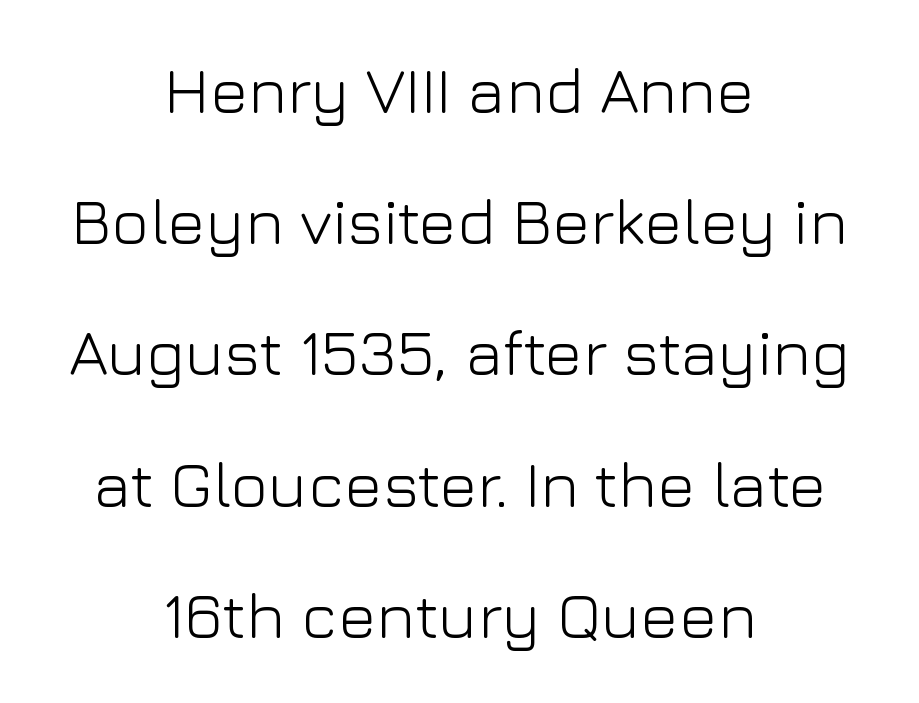
This is sans-serif lettering, the kind often seen on screens and signage. The passage shown is typed in a proportional face where columns would drift. Notice how the passage keeps no hard edge, just a central spine. Has an underline been added? It has not. Caption: standard tracking, unaltered. Each new line begins a long way beneath the previous one.
